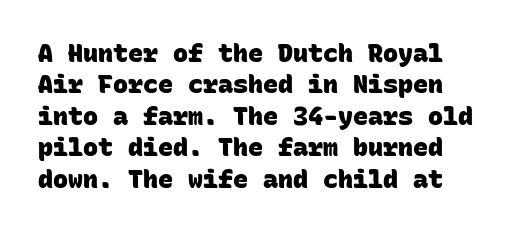
The paragraph has a hard left edge and a soft right edge. This rendering features lettering with no underline. Students, observe: this is what conventionally led text looks like. The gaps between neighbouring characters are ordinary and unremarkable.
